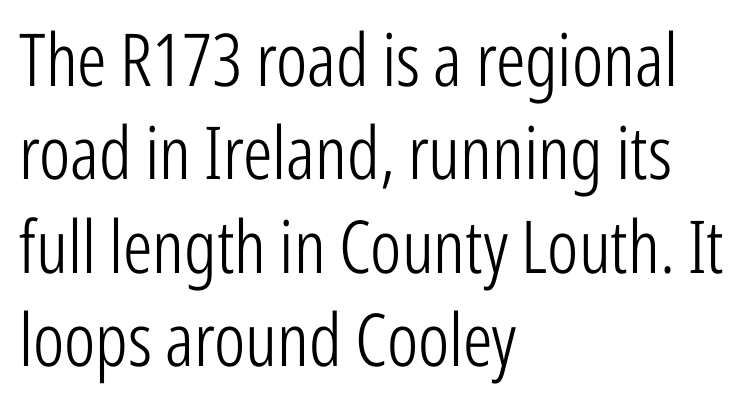
Q: Is the text bold? A: No.
Q: Is the text italic (slanted)? A: No, it is upright.
Q: Is the typeface a serif or a sans-serif typeface? A: Sans-serif.
Q: Is the text underlined? A: No.
Q: How is the paragraph aligned? A: Left-aligned.
Q: Is the spacing between letters normal or unusually wide? A: Normal.
Q: Is the spacing between lines tight, normal or loose? A: Normal.
Q: Width (condensed, normal, or wide)? A: Condensed.
Q: Stroke contrast? A: Low.
Q: x-height? A: Medium.
Q: Monospaced? A: No.
